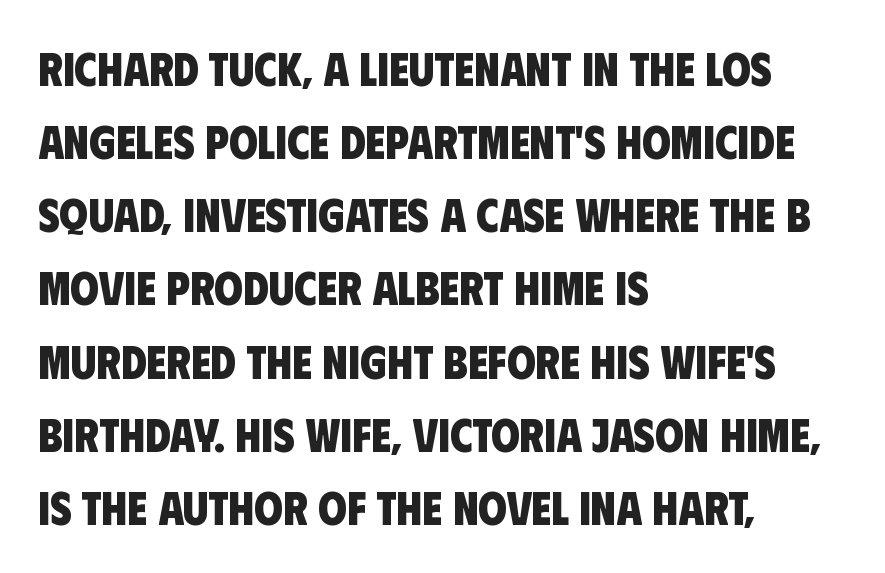
{"serif": "no", "bold": "yes", "weight": "heavy", "width": "condensed", "stroke_contrast": "low", "x_height": "large", "monospaced": "no", "underline": "no", "align": "left", "line_spacing": "normal", "line_spacing_ratio": 1.59, "letter_spacing": "normal", "letter_spacing_em": 0.0, "glyph_px": 46}
